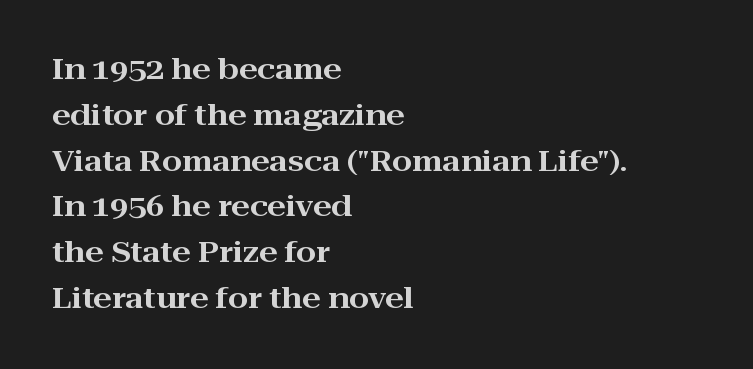
The image shows 29 px wide serif type, upright; set left-aligned, normal line spacing (1.58x), normal letter spacing, not underlined; high stroke contrast and a medium x-height.
